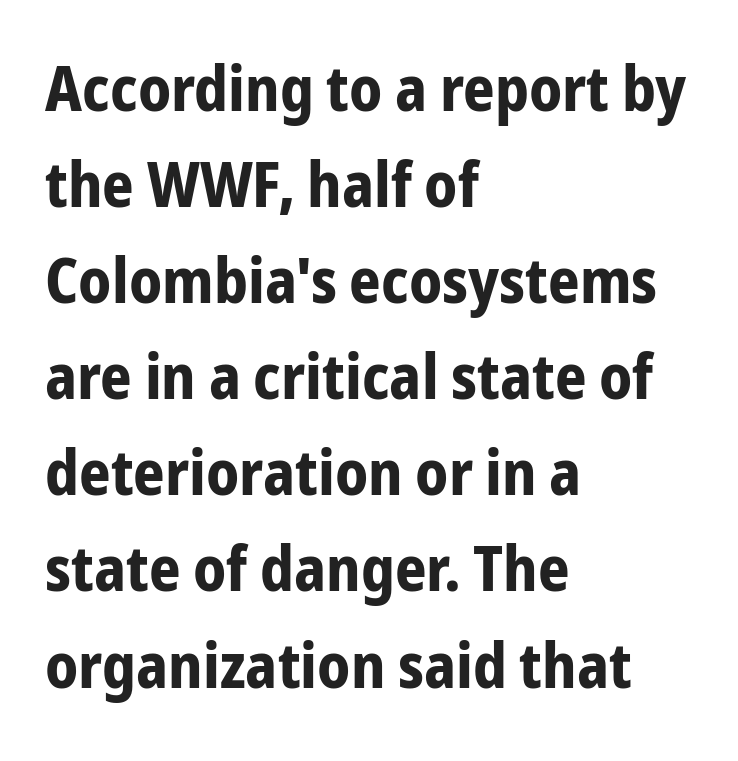
{"serif": "no", "italic": "no", "bold": "yes", "weight": "bold", "width": "condensed", "stroke_contrast": "low", "x_height": "medium", "monospaced": "no", "underline": "no", "align": "left", "line_spacing": "normal", "line_spacing_ratio": 1.55, "letter_spacing": "normal", "letter_spacing_em": 0.0, "glyph_px": 62}
